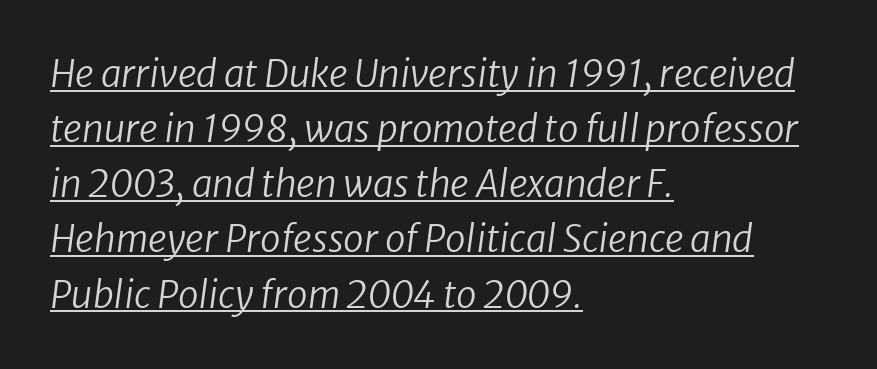
{"serif": "no", "bold": "no", "weight": "regular", "width": "normal", "stroke_contrast": "low", "x_height": "medium", "monospaced": "no", "underline": "yes", "align": "left", "line_spacing": "normal", "line_spacing_ratio": 1.49, "letter_spacing": "normal", "letter_spacing_em": 0.0, "glyph_px": 37}
